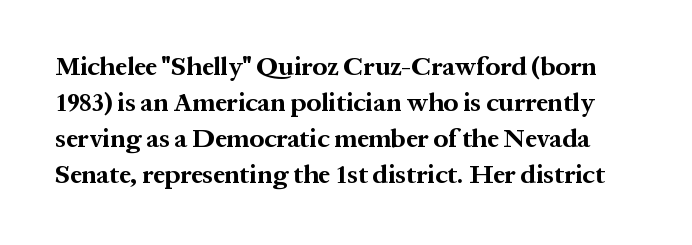
The space between consecutive lines is moderate. Its strokes are broad and dark, the hallmark of bold type. The line texture is even and compact thanks to regular tracking. This is roman type, the default non-slanted kind. The strip under each line holds only bare page.
